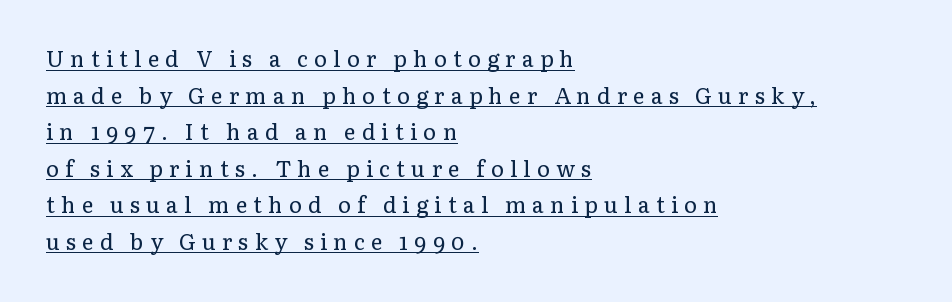
The image shows 22 px text type, upright; set left-aligned, normal line spacing (1.66x), unusually wide letter spacing (+0.28 em), underlined.
